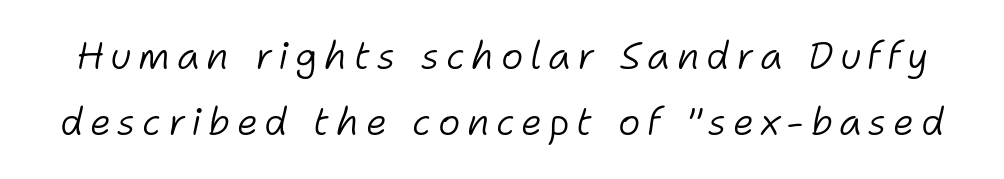
{"italic": "yes", "lean": "right", "slant_degrees": 11, "bold": "no", "weight": "light", "width": "normal", "stroke_contrast": "low", "x_height": "medium", "monospaced": "no", "underline": "no", "line_spacing_ratio": 1.75, "glyph_px": 38}
